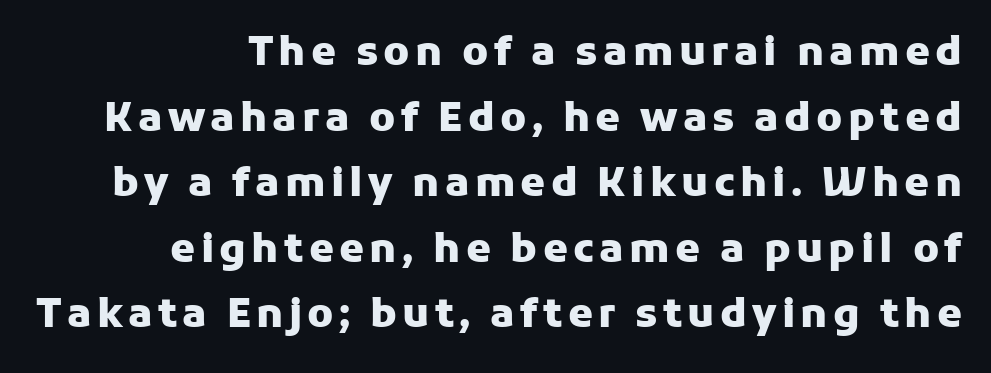
{"serif": "no", "italic": "no", "bold": "yes", "weight": "heavy", "width": "normal", "stroke_contrast": "low", "x_height": "medium", "monospaced": "no", "underline": "no", "align": "right", "line_spacing": "normal", "line_spacing_ratio": 1.64, "glyph_px": 40}
